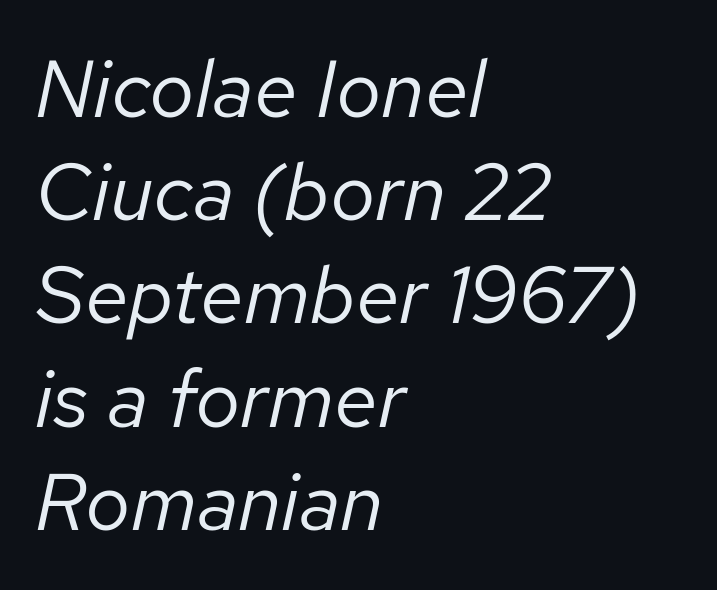
{"italic": "yes", "lean": "right", "slant_degrees": 12, "bold": "no", "weight": "regular", "width": "normal", "stroke_contrast": "low", "x_height": "medium", "monospaced": "no", "underline": "no", "align": "left", "line_spacing": "normal", "line_spacing_ratio": 1.29, "letter_spacing": "normal", "letter_spacing_em": 0.0, "glyph_px": 80}
